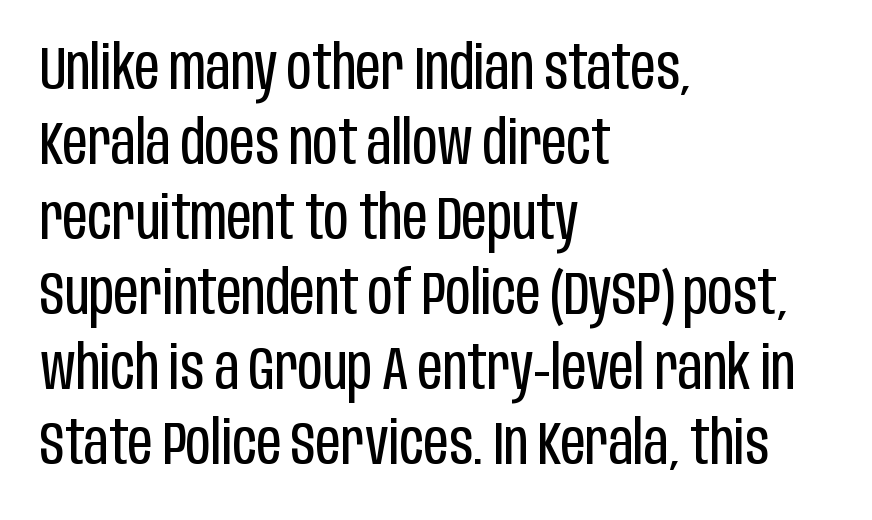
{"serif": "no", "italic": "no", "bold": "no", "weight": "regular", "width": "condensed", "stroke_contrast": "low", "x_height": "large", "monospaced": "no", "underline": "no", "align": "left", "line_spacing_ratio": 1.23, "letter_spacing": "normal", "letter_spacing_em": 0.0, "glyph_px": 61}
